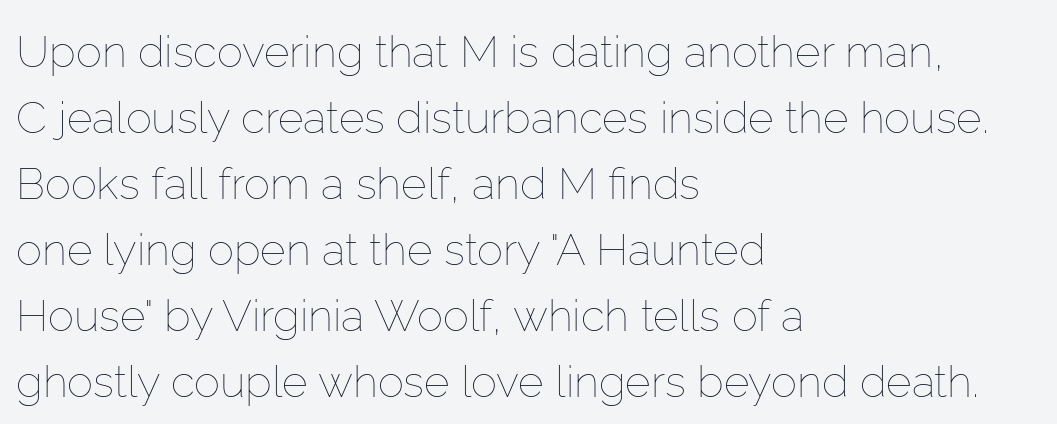
Q: Is the text bold? A: No.
Q: Is the text italic (slanted)? A: No, it is upright.
Q: Is the text underlined? A: No.
Q: How is the paragraph aligned? A: Left-aligned.
Q: Is the spacing between letters normal or unusually wide? A: Normal.
Q: Is the spacing between lines tight, normal or loose? A: Normal.
Q: Width (condensed, normal, or wide)? A: Normal.
Q: Stroke contrast? A: Low.
Q: x-height? A: Medium.
Q: Monospaced? A: No.
